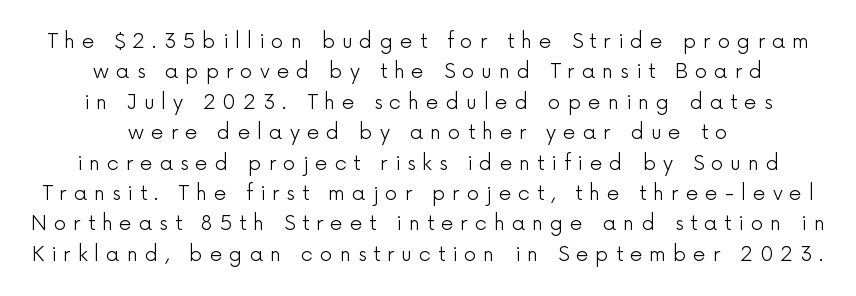
The image shows 20 px text type, upright; set centered, normal line spacing (1.52x), unusually wide letter spacing (+0.34 em), not underlined.
